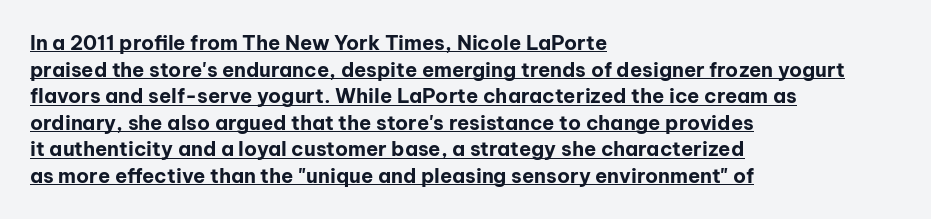
{"italic": "no", "bold": "yes", "underline": "yes", "align": "left", "line_spacing": "normal", "line_spacing_ratio": 1.33, "letter_spacing": "normal", "letter_spacing_em": 0.0, "glyph_px": 20}
